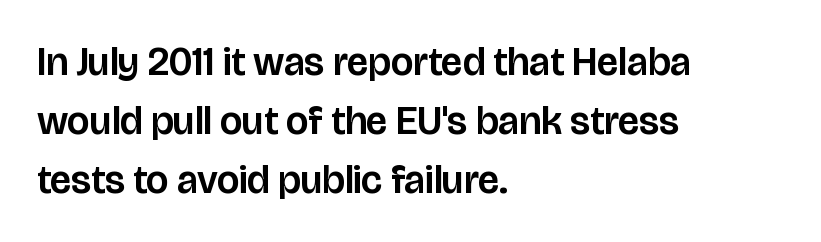
The image shows 40 px sans-serif type, upright; set left-aligned, normal line spacing (1.48x), normal letter spacing, not underlined; low stroke contrast and a large x-height.
